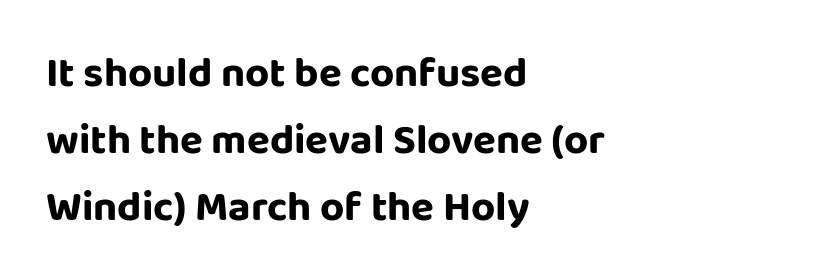
Q: Is the text italic (slanted)? A: No, it is upright.
Q: Is the typeface a serif or a sans-serif typeface? A: Sans-serif.
Q: Is the text underlined? A: No.
Q: How is the paragraph aligned? A: Left-aligned.
Q: Is the spacing between letters normal or unusually wide? A: Normal.
Q: Is the spacing between lines tight, normal or loose? A: Normal.
Q: Width (condensed, normal, or wide)? A: Normal.
Q: Stroke contrast? A: Low.
Q: x-height? A: Large.
Q: Monospaced? A: No.
